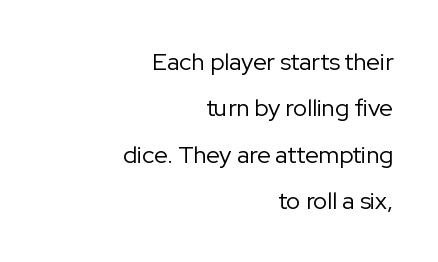
Alignment: flush right. Notice how the stems are strictly vertical — no italics here. The block of text is sparse from top to bottom, with ample space between rows. In terms of letterspacing, this is plain default setting.
